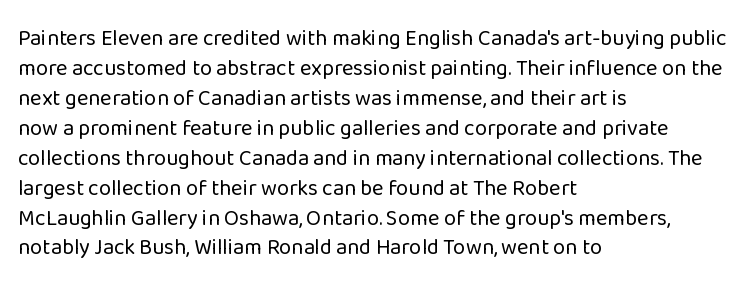
{"italic": "no", "bold": "no", "underline": "no", "align": "left", "line_spacing": "normal", "line_spacing_ratio": 1.36, "letter_spacing": "normal", "letter_spacing_em": 0.0, "glyph_px": 22}
